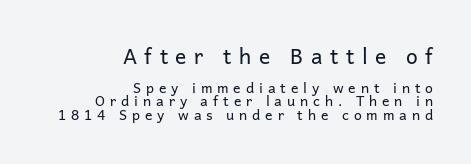
The image shows 21 px text type, upright; set right-aligned, tight line spacing (0.96x), unusually wide letter spacing (+0.35 em), not underlined; the first (top) block is 1.5x larger.
